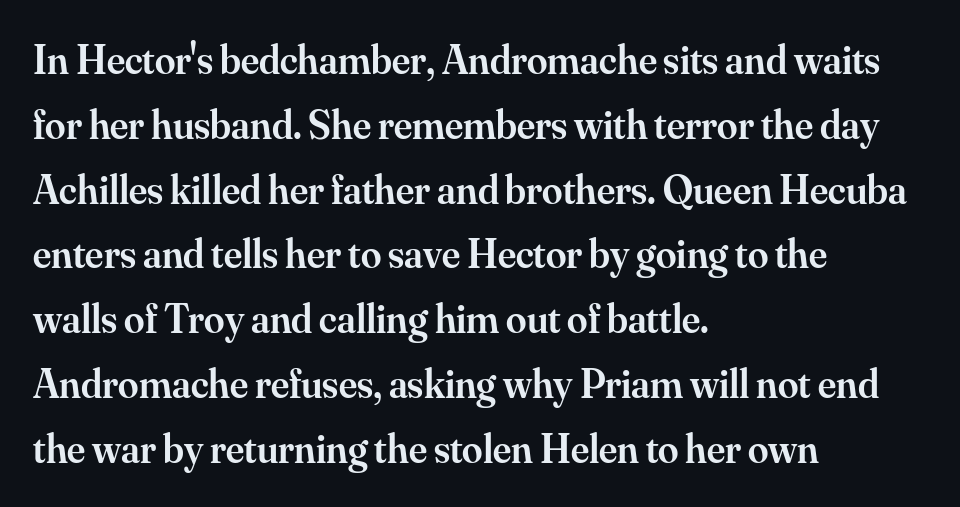
The image shows 41 px semibold serif type, upright; set left-aligned, normal line spacing (1.58x), normal letter spacing, not underlined; medium stroke contrast and a small x-height.
